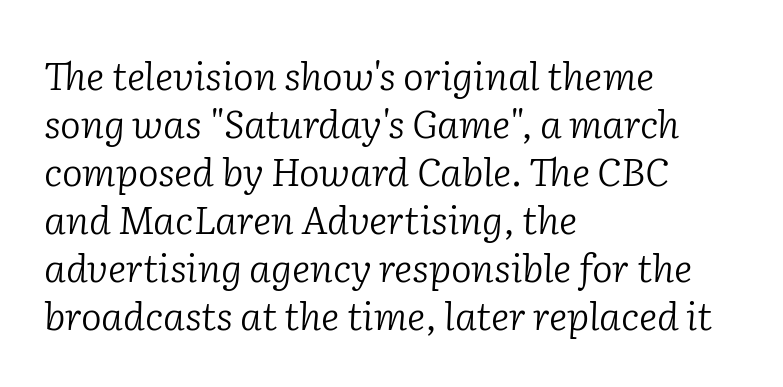
{"serif": "yes", "italic": "yes", "lean": "right", "slant_degrees": 2, "bold": "no", "weight": "light", "width": "normal", "stroke_contrast": "low", "x_height": "medium", "monospaced": "no", "underline": "no", "align": "left", "line_spacing_ratio": 1.23, "letter_spacing": "normal", "letter_spacing_em": 0.0, "glyph_px": 39}
